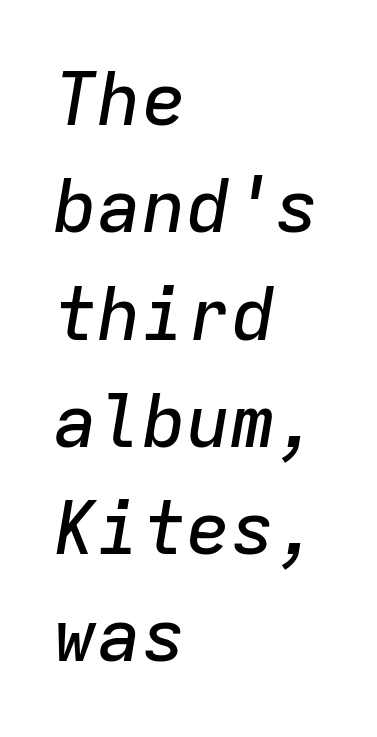
Q: Is the text italic (slanted)? A: Yes, it leans right by about 9 degrees.
Q: Is the text underlined? A: No.
Q: How is the paragraph aligned? A: Left-aligned.
Q: Is the spacing between letters normal or unusually wide? A: Normal.
Q: Is the spacing between lines tight, normal or loose? A: Normal.
Q: Width (condensed, normal, or wide)? A: Normal.
Q: Stroke contrast? A: Low.
Q: x-height? A: Medium.
Q: Monospaced? A: Yes.
